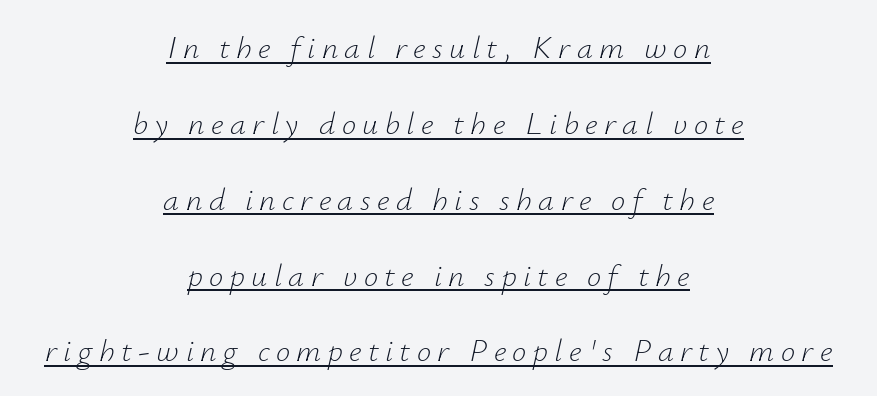
Q: Is the text bold? A: No.
Q: Is the text italic (slanted)? A: Yes, it leans right by about 12 degrees.
Q: Is the text underlined? A: Yes.
Q: How is the paragraph aligned? A: Centered.
Q: Is the spacing between letters normal or unusually wide? A: Unusually wide.
Q: Is the spacing between lines tight, normal or loose? A: Loose.
Q: Width (condensed, normal, or wide)? A: Normal.
Q: Stroke contrast? A: Low.
Q: x-height? A: Small.
Q: Monospaced? A: No.
